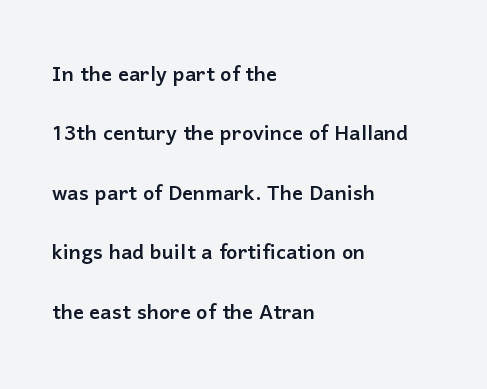
Q: Is the text italic (slanted)? A: No, it is upright.
Q: Is the text underlined? A: No.
Q: How is the paragraph aligned? A: Left-aligned.
Q: Is the spacing between letters normal or unusually wide? A: Normal.
Q: Is the spacing between lines tight, normal or loose? A: Loose.
